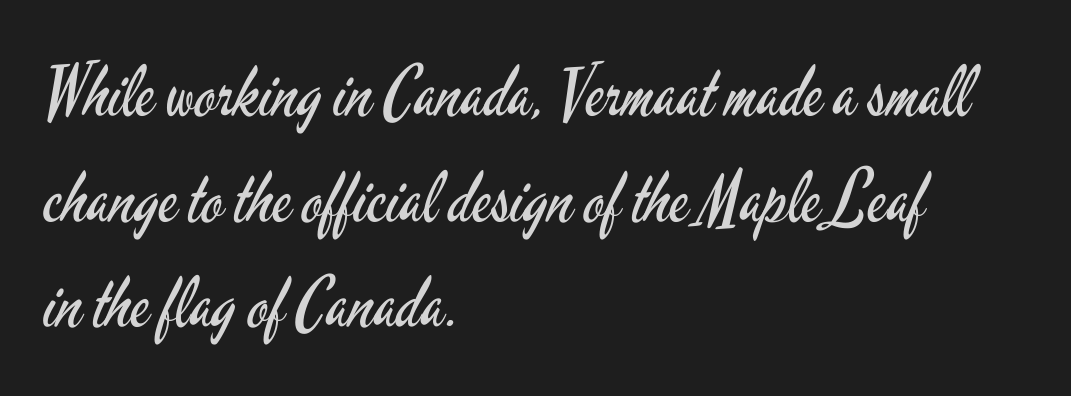
The image shows 70 px regular-weight, condensed sans-serif type; set left-aligned, normal line spacing (1.51x), normal letter spacing, not underlined; low stroke contrast and a small x-height.
